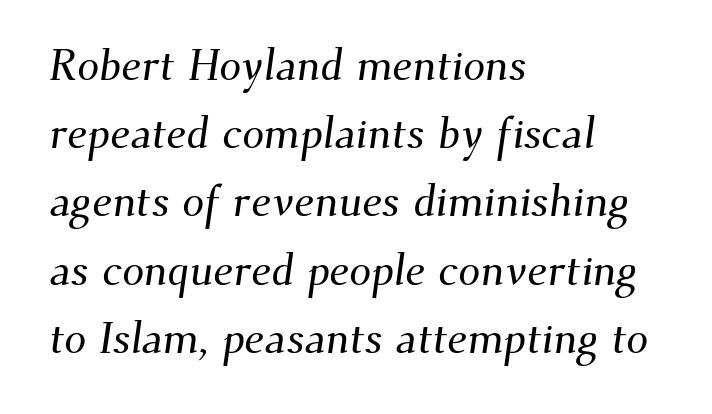
{"serif": "yes", "width": "normal", "stroke_contrast": "medium", "x_height": "small", "monospaced": "no", "underline": "no", "align": "left", "line_spacing": "normal", "line_spacing_ratio": 1.55, "letter_spacing": "normal", "letter_spacing_em": 0.0, "glyph_px": 44}
